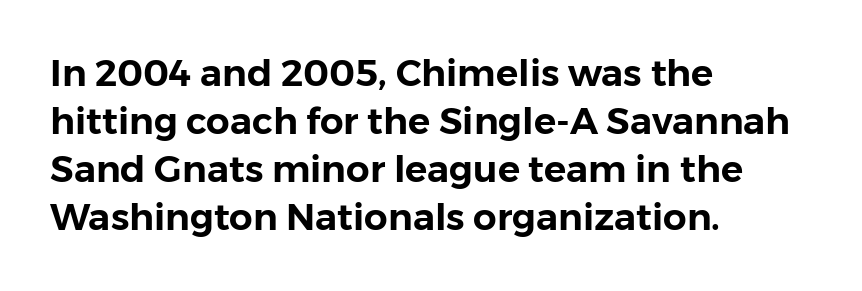
{"serif": "no", "italic": "no", "width": "normal", "stroke_contrast": "low", "x_height": "medium", "monospaced": "no", "underline": "no", "align": "left", "line_spacing": "normal", "line_spacing_ratio": 1.3, "letter_spacing": "normal", "letter_spacing_em": 0.0, "glyph_px": 37}
